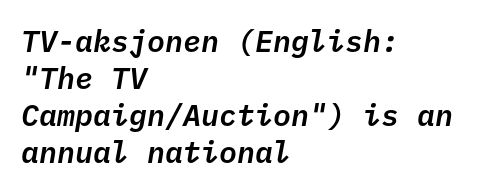
The image shows 30 px text type, italic (leaning right), monospaced; set left-aligned, line spacing 1.23x, normal letter spacing, not underlined; low stroke contrast and a medium x-height.
